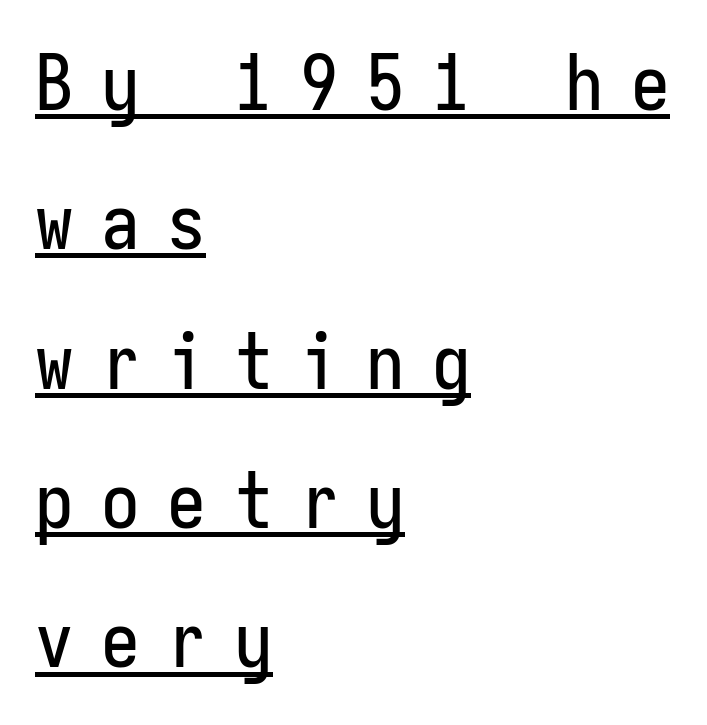
The image shows 77 px condensed sans-serif type, upright, monospaced; set left-aligned, line spacing 1.81x, unusually wide letter spacing (+0.36 em), underlined; low stroke contrast and a medium x-height.
